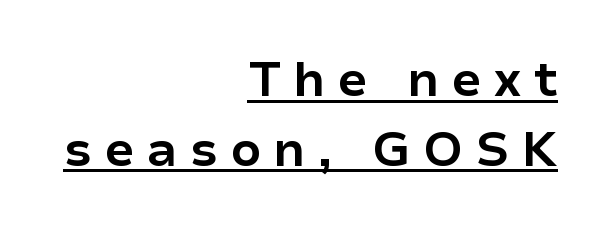
{"serif": "no", "italic": "no", "bold": "yes", "weight": "bold", "width": "normal", "stroke_contrast": "low", "x_height": "medium", "monospaced": "no", "underline": "yes", "align": "right", "line_spacing": "normal", "line_spacing_ratio": 1.42, "letter_spacing": "wide", "letter_spacing_em": 0.24, "glyph_px": 49}
